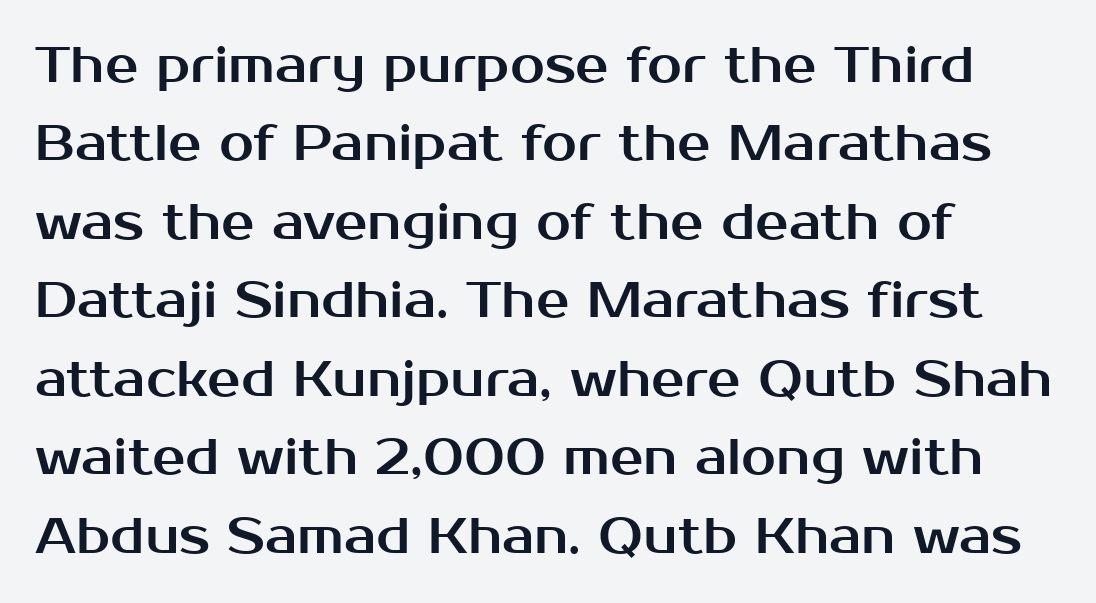
{"serif": "no", "italic": "no", "width": "normal", "stroke_contrast": "medium", "x_height": "medium", "monospaced": "no", "underline": "no", "align": "left", "line_spacing": "normal", "line_spacing_ratio": 1.57, "letter_spacing": "normal", "letter_spacing_em": 0.0, "glyph_px": 50}
